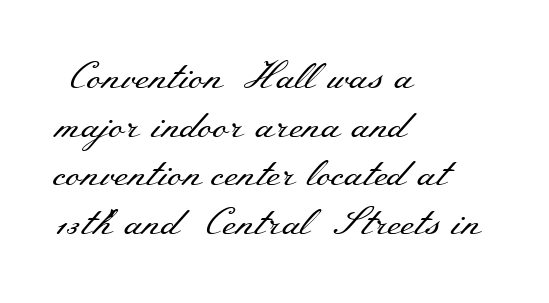
{"serif": "yes", "bold": "no", "weight": "regular", "width": "wide", "stroke_contrast": "medium", "x_height": "small", "monospaced": "no", "underline": "no", "align": "left", "line_spacing": "normal", "line_spacing_ratio": 1.28, "letter_spacing": "normal", "letter_spacing_em": 0.0, "glyph_px": 38}
